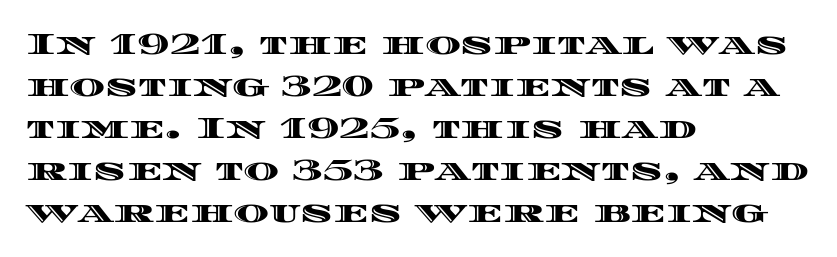
{"italic": "no", "width": "wide", "x_height": "large", "monospaced": "no", "underline": "no", "align": "left", "line_spacing": "normal", "line_spacing_ratio": 1.4, "letter_spacing": "normal", "letter_spacing_em": 0.0, "glyph_px": 30}
